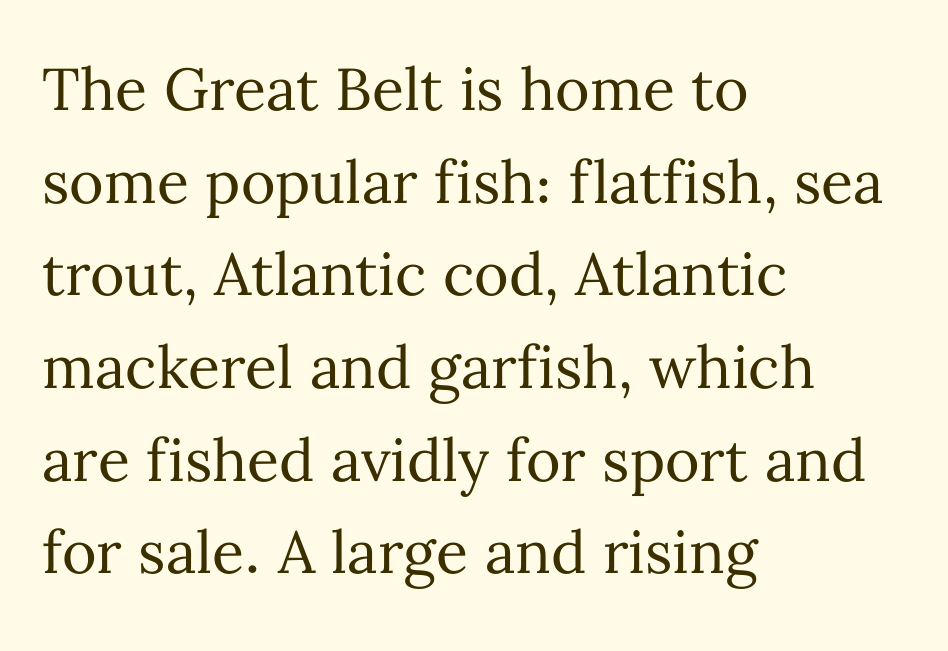
{"italic": "no", "bold": "no", "weight": "regular", "width": "normal", "stroke_contrast": "medium", "x_height": "medium", "monospaced": "no", "underline": "no", "align": "left", "line_spacing": "normal", "line_spacing_ratio": 1.57, "letter_spacing": "normal", "letter_spacing_em": 0.0, "glyph_px": 59}
